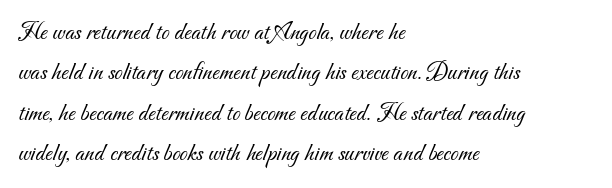
{"bold": "no", "underline": "no", "align": "left", "line_spacing": "normal", "line_spacing_ratio": 1.55, "letter_spacing": "normal", "letter_spacing_em": 0.0, "glyph_px": 26}
